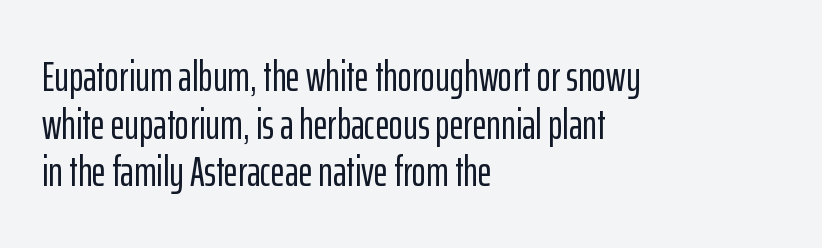
{"serif": "no", "italic": "no", "width": "condensed", "stroke_contrast": "low", "x_height": "medium", "monospaced": "no", "underline": "no", "align": "left", "line_spacing": "tight", "line_spacing_ratio": 1.11, "letter_spacing": "normal", "letter_spacing_em": 0.0, "glyph_px": 43}
